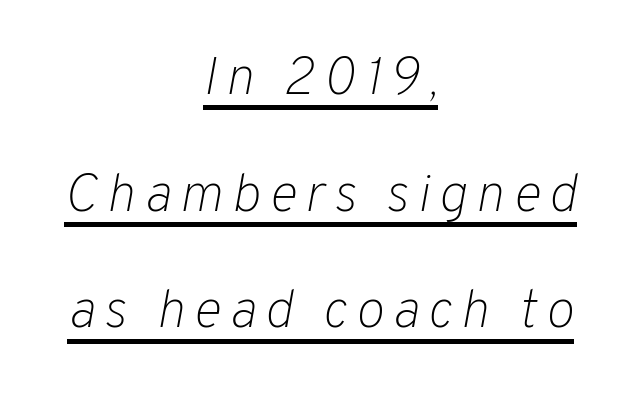
Q: Is the text bold? A: No.
Q: Is the text italic (slanted)? A: Yes, it leans right by about 10 degrees.
Q: Is the text underlined? A: Yes.
Q: How is the paragraph aligned? A: Centered.
Q: Is the spacing between lines tight, normal or loose? A: Loose.
Q: Width (condensed, normal, or wide)? A: Normal.
Q: Stroke contrast? A: Low.
Q: x-height? A: Medium.
Q: Monospaced? A: No.
